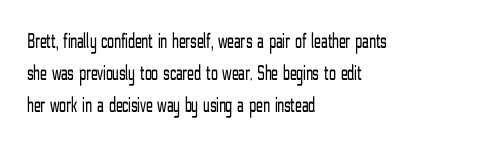
{"italic": "no", "bold": "no", "underline": "no", "align": "left", "line_spacing": "normal", "line_spacing_ratio": 1.45, "letter_spacing": "normal", "letter_spacing_em": 0.0, "glyph_px": 22}
